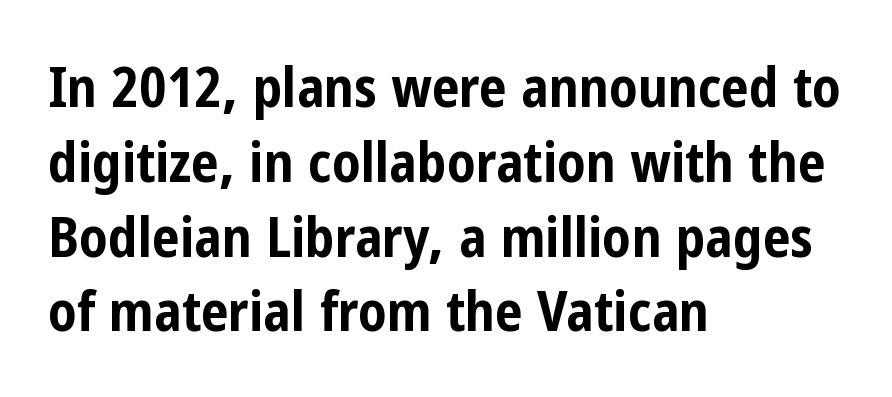
The image shows 55 px bold, condensed sans-serif type, upright; set left-aligned, normal line spacing (1.36x), normal letter spacing, not underlined; low stroke contrast and a medium x-height.
